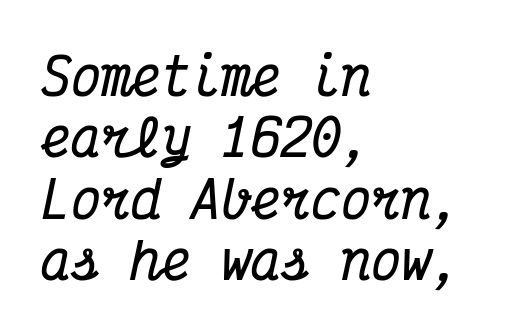
Q: Is the text bold? A: Yes.
Q: Is the text italic (slanted)? A: Yes, it leans right by about 12 degrees.
Q: Is the typeface a serif or a sans-serif typeface? A: Serif.
Q: Is the text underlined? A: No.
Q: How is the paragraph aligned? A: Left-aligned.
Q: Is the spacing between letters normal or unusually wide? A: Normal.
Q: Width (condensed, normal, or wide)? A: Condensed.
Q: Stroke contrast? A: Medium.
Q: x-height? A: Medium.
Q: Monospaced? A: Yes.
